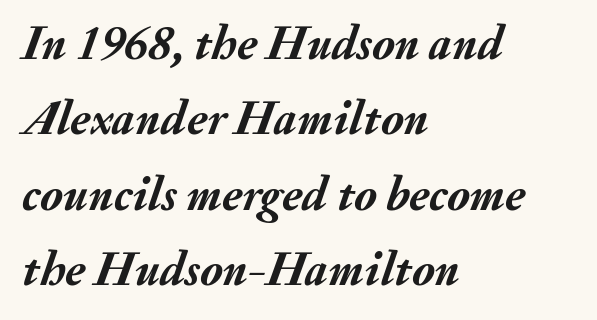
The image shows 48 px semibold type, italic (leaning right); set left-aligned, normal line spacing (1.57x), normal letter spacing, not underlined; medium stroke contrast and a small x-height.
